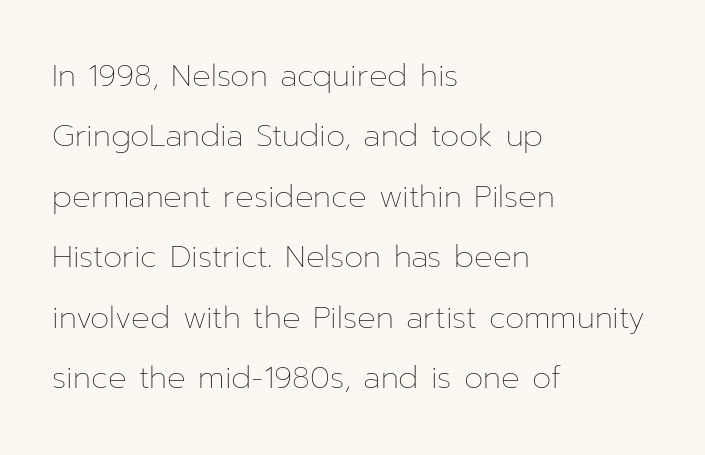
Q: Is the text bold? A: No.
Q: Is the text italic (slanted)? A: No, it is upright.
Q: Is the text underlined? A: No.
Q: How is the paragraph aligned? A: Left-aligned.
Q: Is the spacing between letters normal or unusually wide? A: Normal.
Q: Is the spacing between lines tight, normal or loose? A: Loose.
Q: Width (condensed, normal, or wide)? A: Normal.
Q: Stroke contrast? A: Low.
Q: x-height? A: Medium.
Q: Monospaced? A: No.
